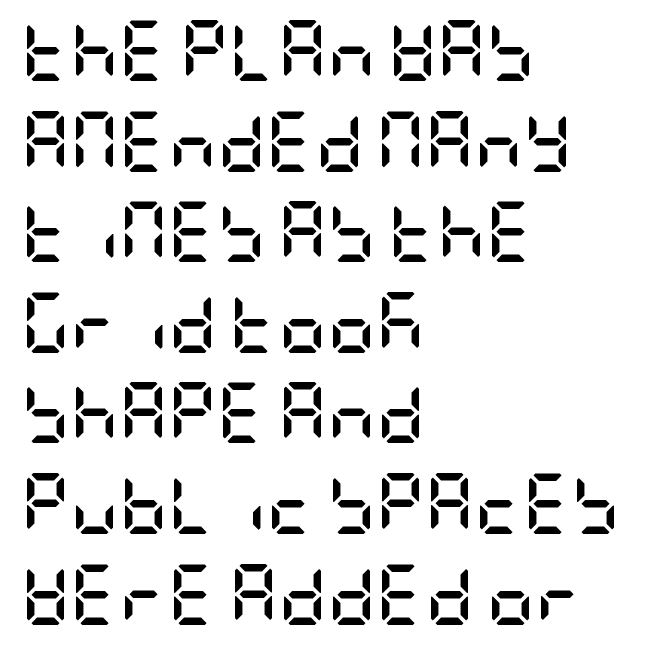
Successive baselines arrive at the customary interval. Check the space under the baseline: it is left empty. The rendering uses a bold face; every stroke is thick and dark. This rendering employs a face without finishing strokes, i.e., a sans-serif. The axis of the letterforms is exactly vertical. Leftover space on each line is placed entirely after the last word.
